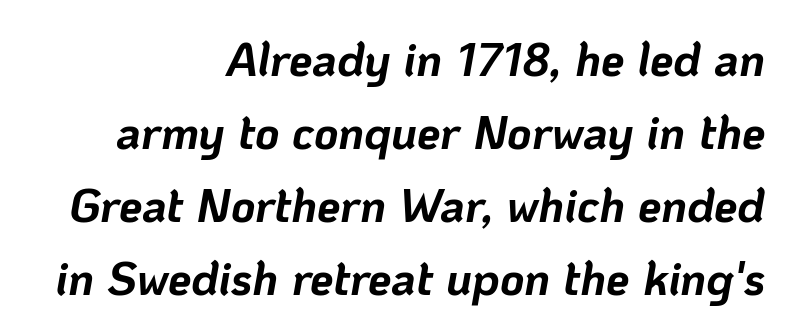
{"italic": "yes", "lean": "right", "slant_degrees": 10, "bold": "yes", "weight": "bold", "width": "normal", "stroke_contrast": "low", "x_height": "medium", "monospaced": "no", "underline": "no", "align": "right", "line_spacing": "normal", "line_spacing_ratio": 1.55, "letter_spacing": "normal", "letter_spacing_em": 0.0, "glyph_px": 47}
